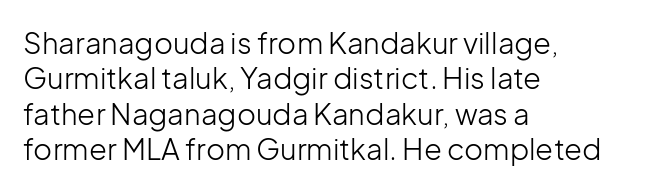
The rag falls on the right side of this text block. The passage shown is typeset with a sans-serif family. Do the letters lean? They stand straight. The gap between lines stays unmarked. Is this a fixed-width face? No — the glyphs have proportional, varying widths.
